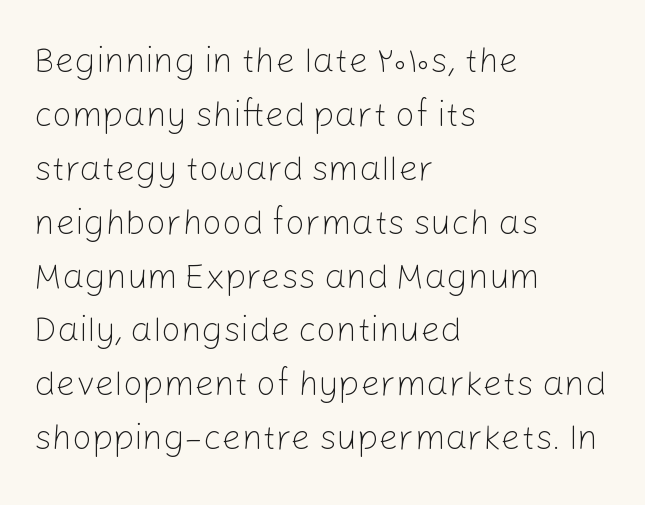
{"serif": "no", "italic": "no", "bold": "no", "weight": "light", "width": "normal", "stroke_contrast": "low", "x_height": "medium", "monospaced": "no", "underline": "no", "align": "left", "line_spacing": "normal", "line_spacing_ratio": 1.54, "letter_spacing": "normal", "letter_spacing_em": 0.0, "glyph_px": 35}
